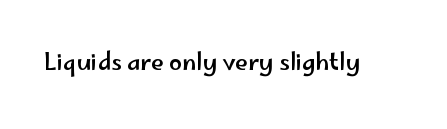
Each word holds together tightly as a unit, with standard inter-letter gaps. Posture: upright roman. The specimen omits any rule beneath the text block's lines.
